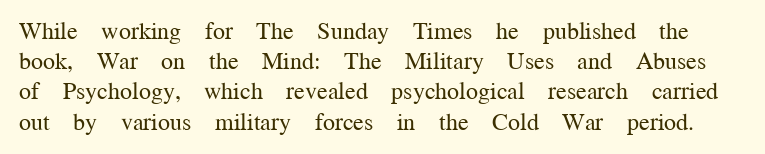
{"italic": "no", "bold": "no", "underline": "no", "line_spacing": "normal", "line_spacing_ratio": 1.26, "letter_spacing": "normal", "letter_spacing_em": 0.0, "glyph_px": 24}
